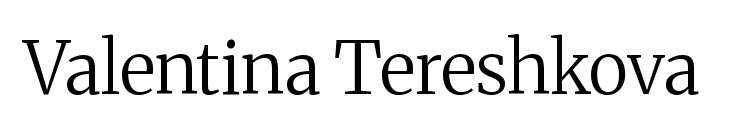
The image shows 72 px regular-weight serif type, upright; set normal letter spacing, not underlined; medium stroke contrast and a medium x-height.
